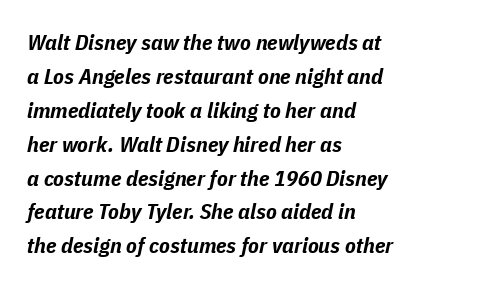
The image shows 22 px bold type, italic (leaning right); set left-aligned, normal line spacing (1.54x), normal letter spacing, not underlined.
